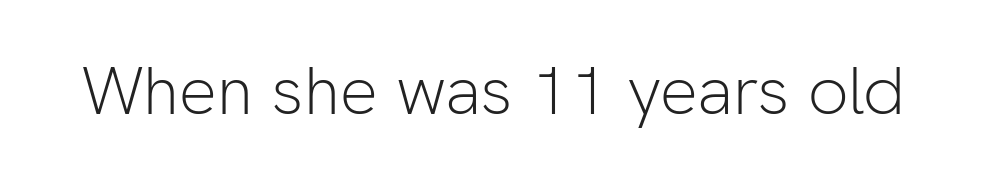
What stands out about the letter spacing? Nothing — it is the standard amount. You could not count columns in this text — the font is proportionally spaced. Stroke thickness stays within the range of a standard reading face or lighter. Unlike italic type, these characters show no tilt at all. This rendering features lettering with no underline. I'd call this a sans setting — the letters go barefoot.
